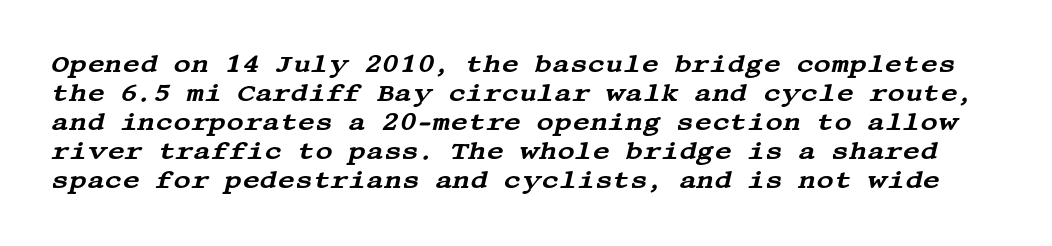
{"italic": "yes", "lean": "right", "slant_degrees": 13, "underline": "no", "line_spacing_ratio": 1.21, "letter_spacing": "normal", "letter_spacing_em": 0.0, "glyph_px": 24}
